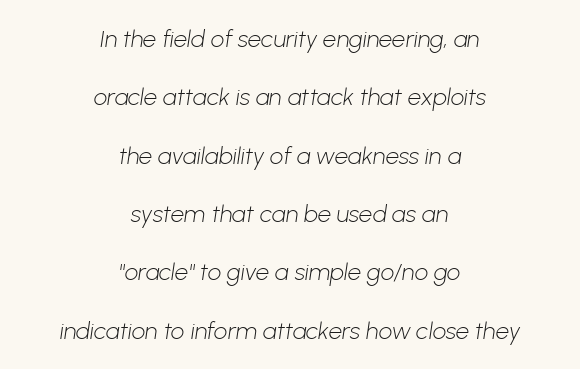
Q: Is the text bold? A: No.
Q: Is the text underlined? A: No.
Q: How is the paragraph aligned? A: Centered.
Q: Is the spacing between letters normal or unusually wide? A: Normal.
Q: Is the spacing between lines tight, normal or loose? A: Loose.
